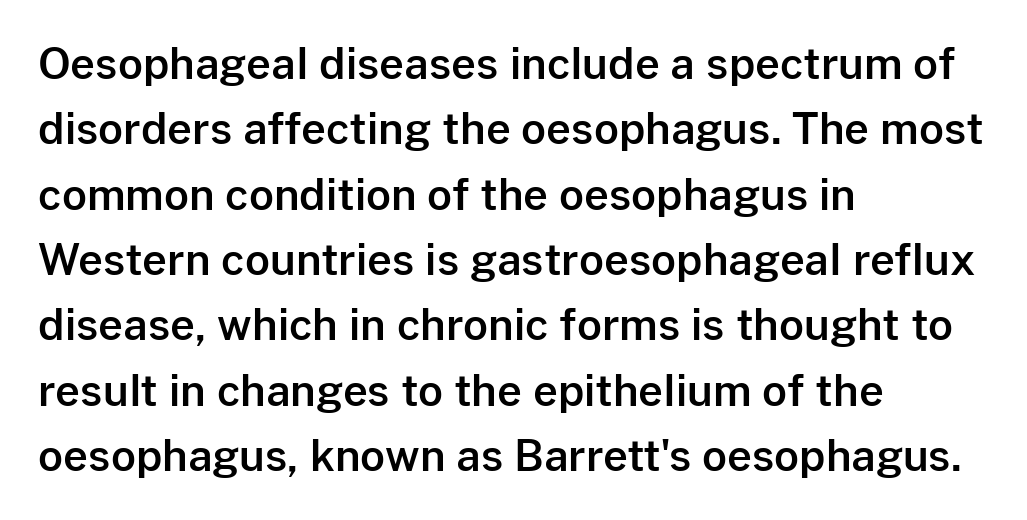
The image shows 43 px sans-serif type, upright; set left-aligned, normal line spacing (1.52x), normal letter spacing, not underlined; low stroke contrast and a medium x-height.
